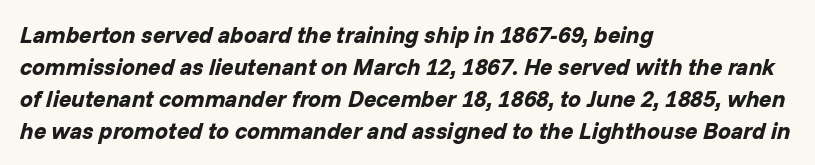
The image shows 23 px bold type, italic (leaning right); set left-aligned, normal line spacing (1.39x), normal letter spacing, not underlined.
